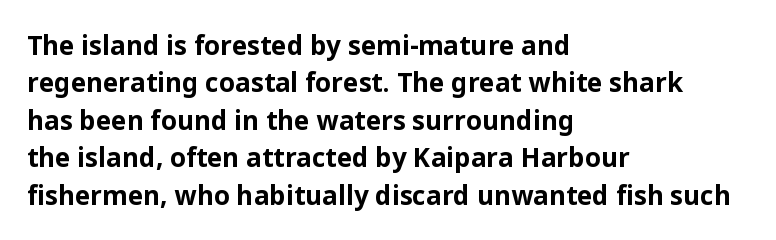
{"italic": "no", "bold": "yes", "underline": "no", "align": "left", "line_spacing": "normal", "line_spacing_ratio": 1.44, "letter_spacing": "normal", "letter_spacing_em": 0.0, "glyph_px": 26}
